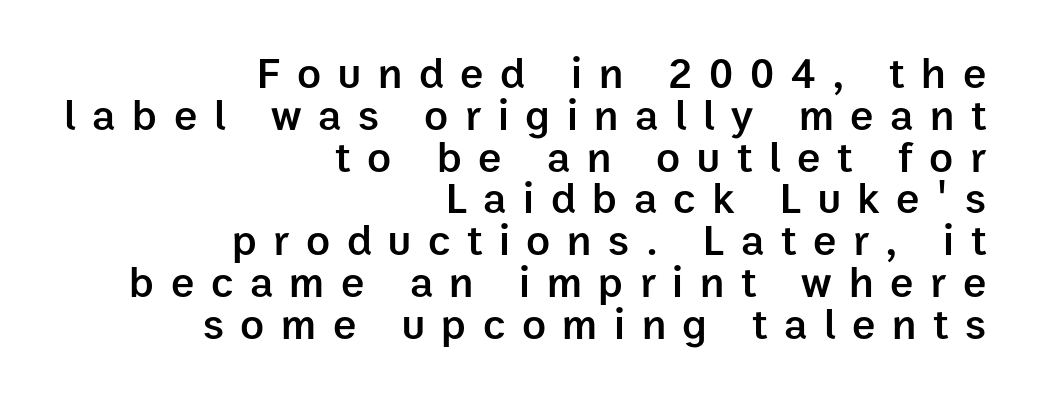
The image shows 44 px semibold sans-serif type, upright; set right-aligned, tight line spacing (0.95x), unusually wide letter spacing (+0.38 em), not underlined; low stroke contrast and a medium x-height.
